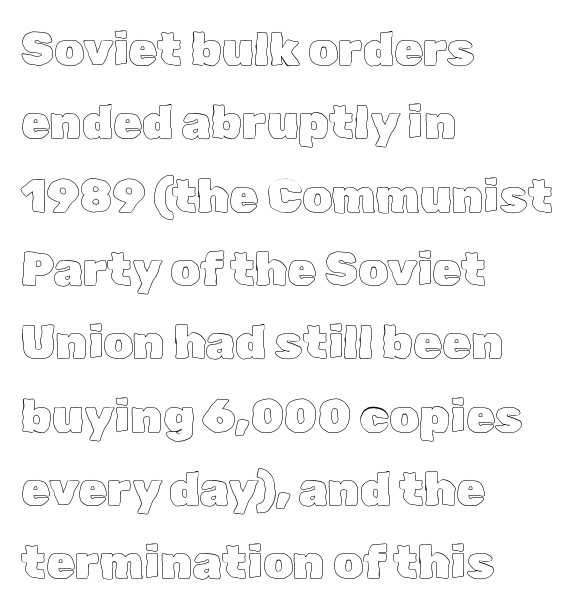
Q: Is the text italic (slanted)? A: No, it is upright.
Q: Is the text underlined? A: No.
Q: How is the paragraph aligned? A: Left-aligned.
Q: Is the spacing between letters normal or unusually wide? A: Normal.
Q: Is the spacing between lines tight, normal or loose? A: Normal.
Q: Width (condensed, normal, or wide)? A: Normal.
Q: x-height? A: Medium.
Q: Monospaced? A: No.
